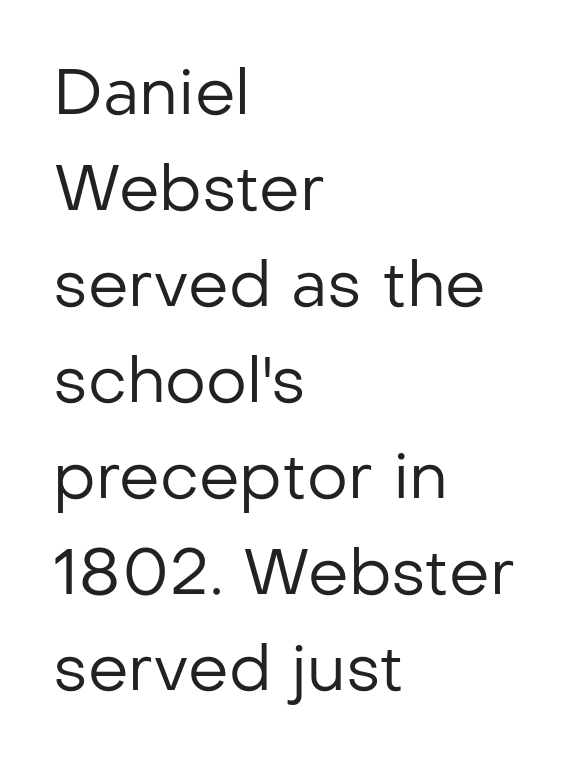
The typesetter chose a ragged-right arrangement here. Spacing verdict: proportional, widths tailored to each character. Font category for this specimen: sans-serif. Whoever set this chose a conventional vertical rhythm. Nothing unusual about the tracking: characters are spaced as the font intends.
